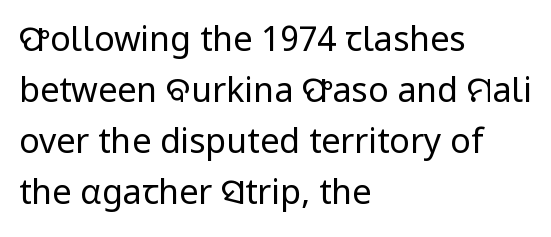
Q: Is the text bold? A: No.
Q: Is the text italic (slanted)? A: No, it is upright.
Q: Is the typeface a serif or a sans-serif typeface? A: Sans-serif.
Q: Is the text underlined? A: No.
Q: How is the paragraph aligned? A: Left-aligned.
Q: Is the spacing between letters normal or unusually wide? A: Normal.
Q: Is the spacing between lines tight, normal or loose? A: Normal.
Q: Width (condensed, normal, or wide)? A: Normal.
Q: Stroke contrast? A: Low.
Q: x-height? A: Medium.
Q: Monospaced? A: No.
